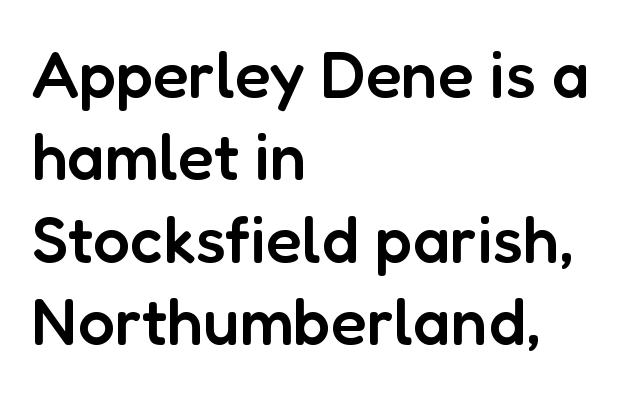
Q: Is the text bold? A: Semi-bold.
Q: Is the text italic (slanted)? A: No, it is upright.
Q: Is the typeface a serif or a sans-serif typeface? A: Sans-serif.
Q: Is the text underlined? A: No.
Q: How is the paragraph aligned? A: Left-aligned.
Q: Is the spacing between letters normal or unusually wide? A: Normal.
Q: Is the spacing between lines tight, normal or loose? A: Normal.
Q: Width (condensed, normal, or wide)? A: Normal.
Q: Stroke contrast? A: Low.
Q: x-height? A: Medium.
Q: Monospaced? A: No.
